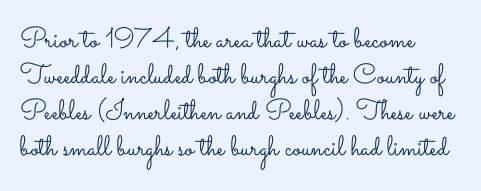
Q: Is the text bold? A: No.
Q: Is the text italic (slanted)? A: Yes.
Q: Is the text underlined? A: No.
Q: How is the paragraph aligned? A: Left-aligned.
Q: Is the spacing between letters normal or unusually wide? A: Normal.
Q: Is the spacing between lines tight, normal or loose? A: Normal.
Q: Width (condensed, normal, or wide)? A: Wide.
Q: Stroke contrast? A: Low.
Q: x-height? A: Small.
Q: Monospaced? A: No.
